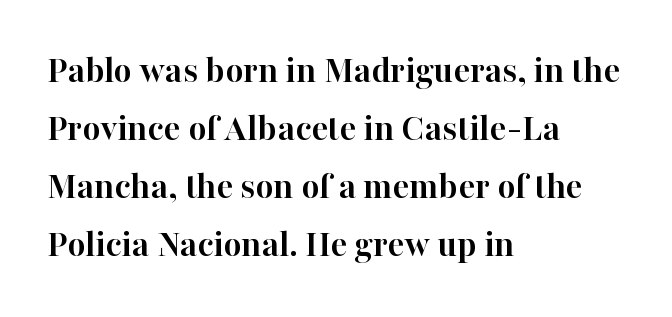
Caption: standard tracking, unaltered. Ascenders rise straight up at ninety degrees. The space directly below the letters is spotless. The rendering uses natural spacing where letterforms have individual widths. The designer left line spacing at the default.
